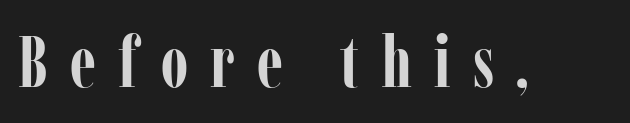
{"serif": "yes", "italic": "no", "bold": "yes", "weight": "semibold", "width": "condensed", "stroke_contrast": "low", "x_height": "medium", "monospaced": "no", "underline": "no", "letter_spacing": "wide", "letter_spacing_em": 0.31, "glyph_px": 72}
